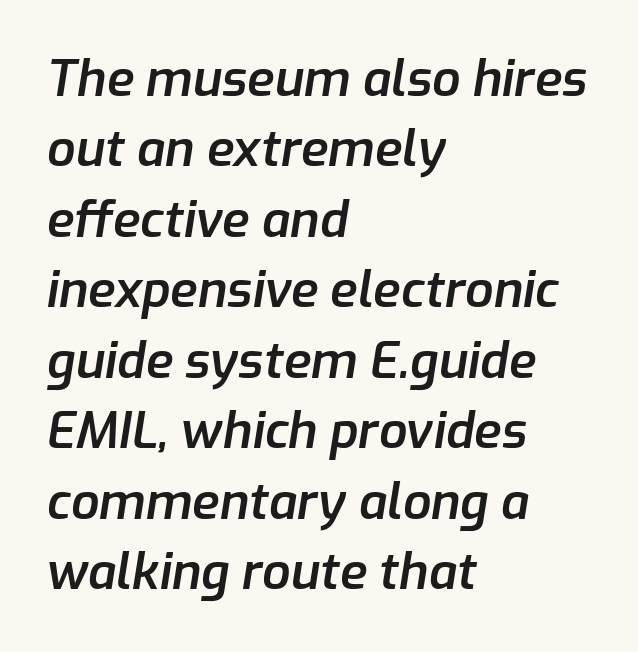
The image shows 50 px semibold type, italic (leaning right); set left-aligned, normal line spacing (1.41x), normal letter spacing, not underlined; low stroke contrast and a medium x-height.
